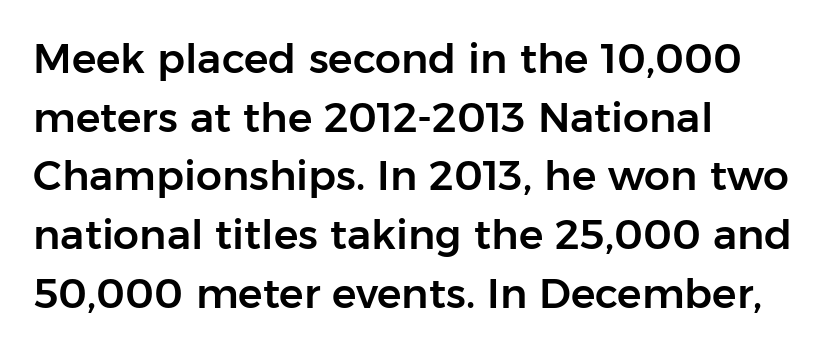
The string is rendered with underlining switched off. This is the regular roman posture of the typeface. The designer went with a sans here, leaving each stem footless. Letter spacing: default. A classic flush-left, rag-right setting is used for this passage. The passage shown stacks its lines at a standard gap.
